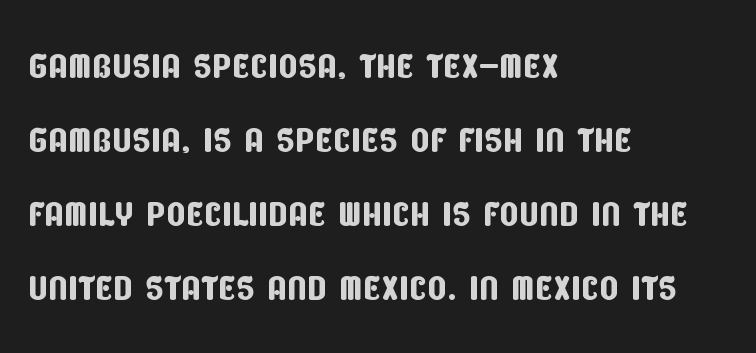
The image shows 50 px condensed sans-serif type; set left-aligned, normal line spacing (1.48x), normal letter spacing, not underlined; low stroke contrast and a large x-height.
